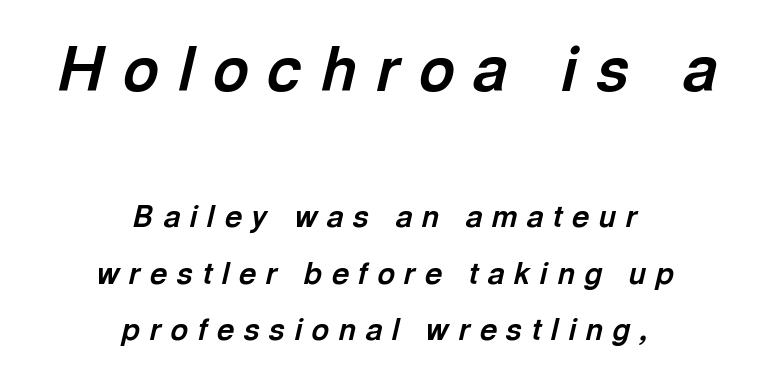
The image shows 61 px bold type, italic (leaning right); set centered, line spacing 1.89x, unusually wide letter spacing (+0.32 em), not underlined; the first (top) block is 2.03x larger; a medium x-height.
